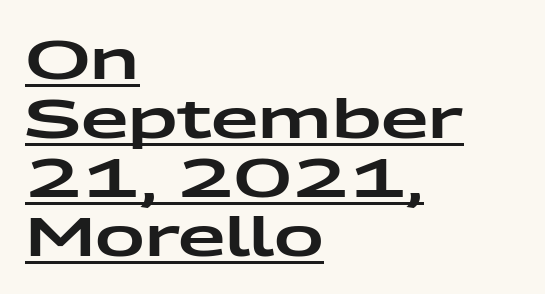
The string is rendered with underlining switched on. A typesetter would mark this as roman, not italic. A typesetter would call this leading minimal, almost set solid. Nope, no serifs anywhere on these letters.
